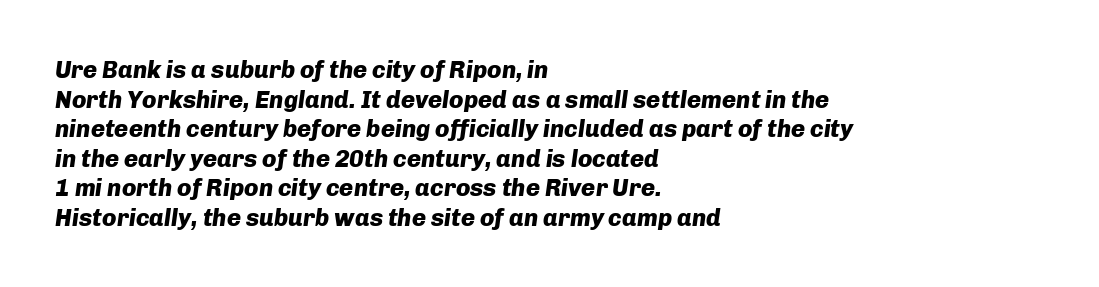
Q: Is the text bold? A: Yes.
Q: Is the text italic (slanted)? A: Yes, it leans right by about 8 degrees.
Q: Is the text underlined? A: No.
Q: How is the paragraph aligned? A: Left-aligned.
Q: Is the spacing between letters normal or unusually wide? A: Normal.
